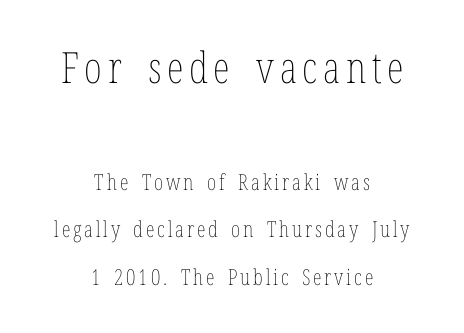
{"italic": "no", "bold": "no", "weight": "thin", "width": "condensed", "stroke_contrast": "low", "x_height": "medium", "monospaced": "no", "underline": "no", "align": "center", "line_spacing": "loose", "line_spacing_ratio": 2.17, "larger_block": "first", "size_ratio": 1.95, "glyph_px": 43}
